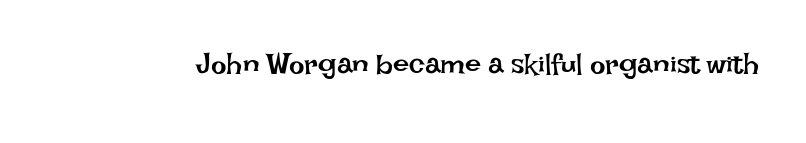
There is no visible air inserted between adjacent glyphs. This reads as an unemphasized weight, regular at the heaviest. These lines are rendered in a variable-pitch font. Bare-footed words on every line. A typesetter would mark this as roman, not italic.
